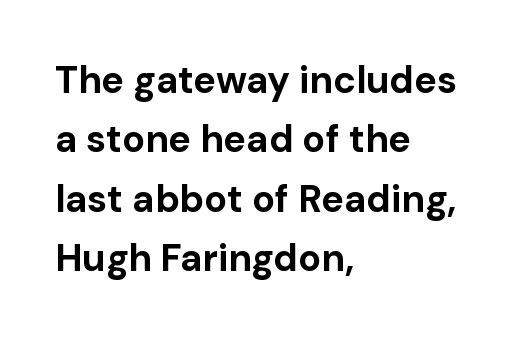
{"serif": "no", "italic": "no", "bold": "yes", "weight": "bold", "width": "normal", "stroke_contrast": "low", "x_height": "medium", "monospaced": "no", "underline": "no", "align": "left", "line_spacing": "normal", "line_spacing_ratio": 1.56, "letter_spacing": "normal", "letter_spacing_em": 0.0, "glyph_px": 38}
